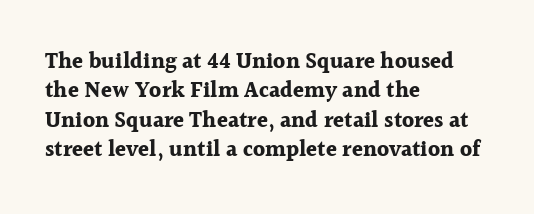
The vertical gap from one line to the next is medium. The rendering uses a bold face; every stroke is thick and dark. When letters stand straight like this, we call the style roman or upright. A typesetter would call this zero additional tracking.
